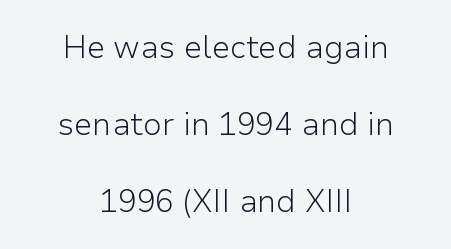
{"serif": "no", "italic": "no", "bold": "no", "weight": "light", "width": "normal", "stroke_contrast": "low", "x_height": "medium", "monospaced": "no", "underline": "no", "align": "center", "line_spacing": "loose", "line_spacing_ratio": 2.48, "letter_spacing": "normal", "letter_spacing_em": 0.0, "glyph_px": 31}
